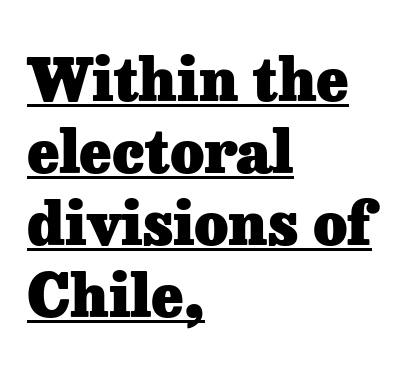
The image shows 59 px heavy serif type, upright; set left-aligned, line spacing 1.22x, normal letter spacing, underlined; low stroke contrast and a medium x-height.
